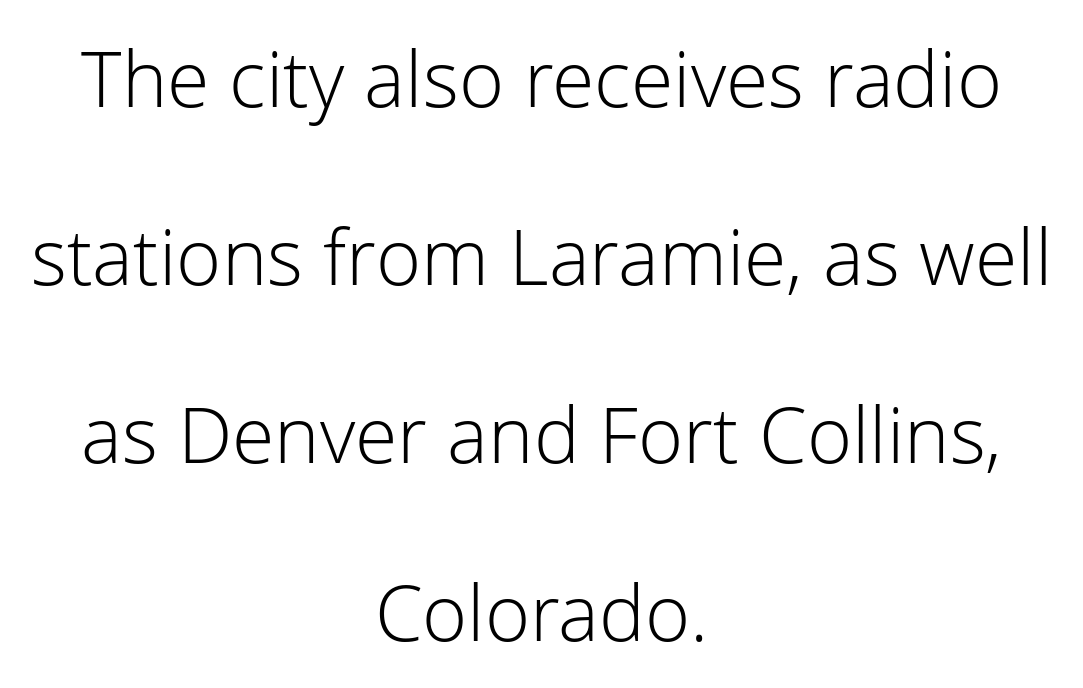
{"serif": "no", "italic": "no", "bold": "no", "weight": "light", "width": "normal", "stroke_contrast": "low", "x_height": "medium", "monospaced": "no", "underline": "no", "align": "center", "line_spacing": "loose", "line_spacing_ratio": 2.31, "letter_spacing": "normal", "letter_spacing_em": 0.0, "glyph_px": 77}
